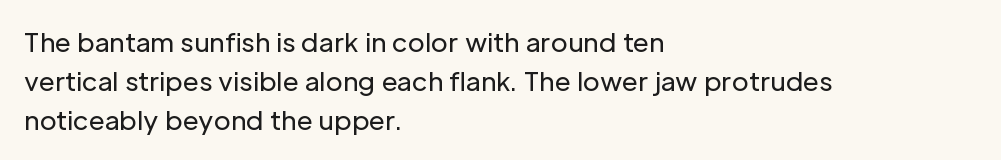
Each new line begins a customary step beneath the previous one. Students, note that the glyphs here touch the page at normal intervals. Letters rest on an invisible, unmarked baseline. Posture: upright roman.
